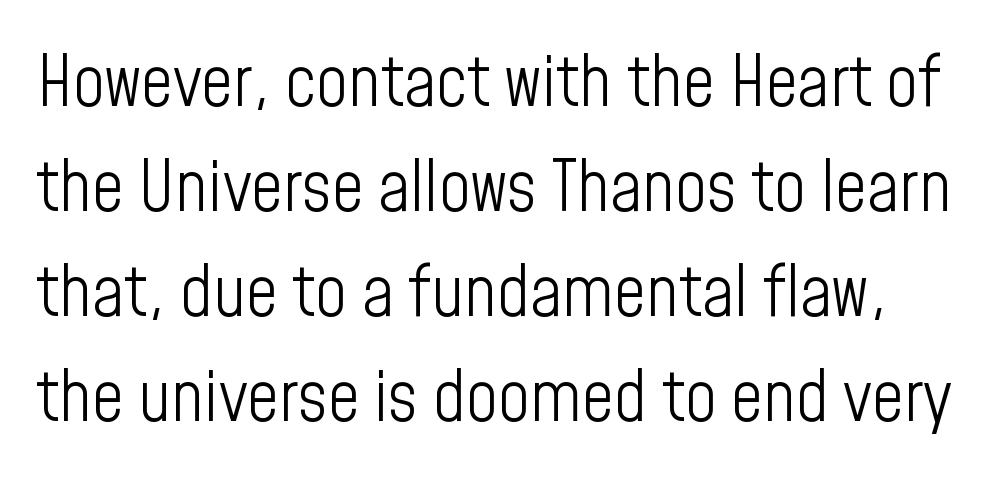
The weight tops out at a normal text grade. Honestly, there is no underline to notice here at all. No extra tracking has been applied to these lines. Ordinary non-slanted type is in use. The space between consecutive lines is moderate. Does the type have serifs? No, each stem ends abruptly.
